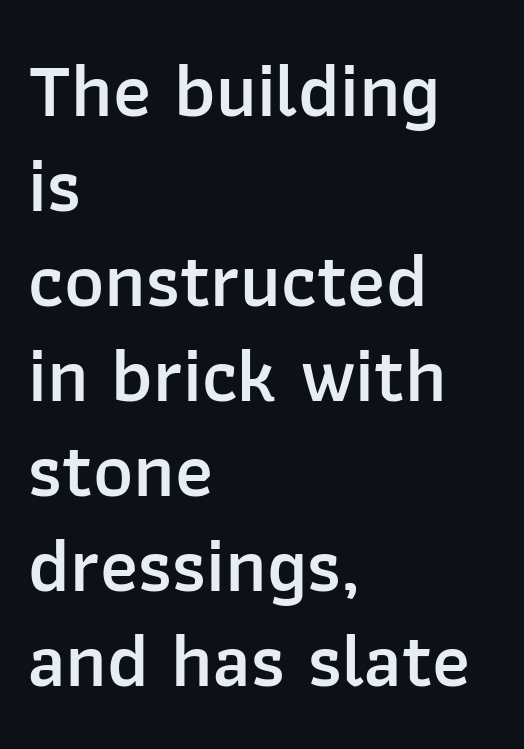
Q: Is the text bold? A: Semi-bold.
Q: Is the text italic (slanted)? A: No, it is upright.
Q: Is the typeface a serif or a sans-serif typeface? A: Sans-serif.
Q: Is the text underlined? A: No.
Q: How is the paragraph aligned? A: Left-aligned.
Q: Is the spacing between letters normal or unusually wide? A: Normal.
Q: Is the spacing between lines tight, normal or loose? A: Normal.
Q: Width (condensed, normal, or wide)? A: Normal.
Q: Stroke contrast? A: Low.
Q: x-height? A: Medium.
Q: Monospaced? A: No.
